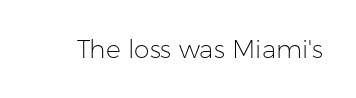
The image shows 25 px text type, upright; set normal letter spacing, not underlined.
